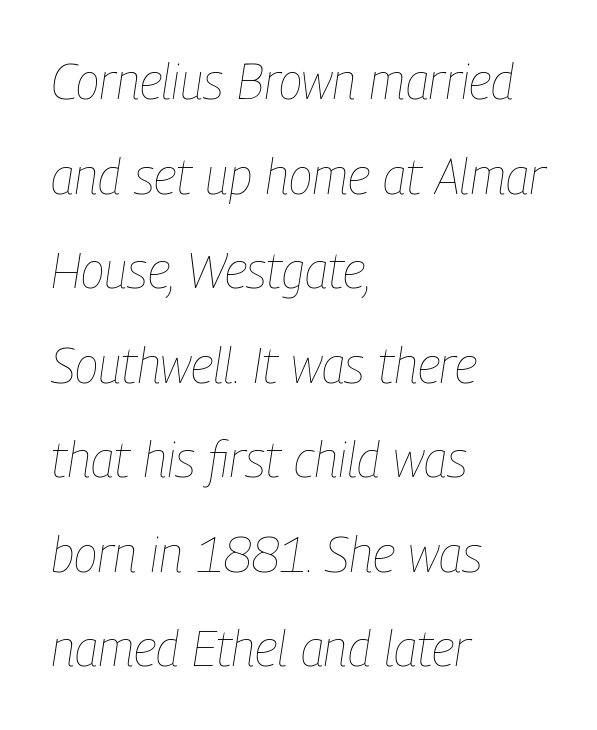
The image shows 49 px thin, condensed type, italic (leaning right); set left-aligned, loose line spacing (1.93x), normal letter spacing, not underlined; low stroke contrast and a medium x-height.
